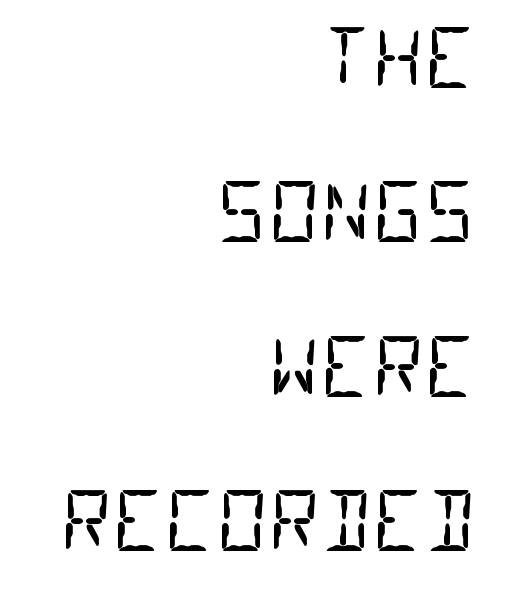
This sample uses a sans-serif face. No extra ink here — the face is not bold. Anything drawn beneath the words? Only blank space. Characters follow at the spacing the type designer built in. Each letter, wide or thin by design, is forced into the same width here. A flush-right, rag-left setting is used for this passage.
